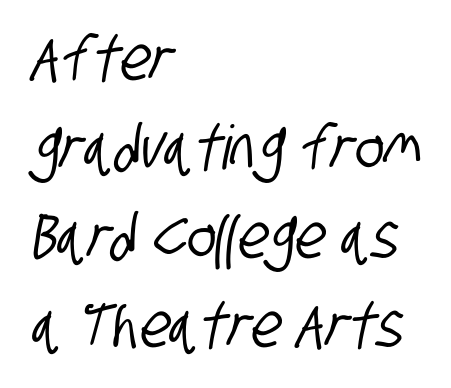
{"serif": "no", "width": "condensed", "stroke_contrast": "low", "x_height": "large", "monospaced": "no", "underline": "no", "align": "left", "line_spacing": "normal", "line_spacing_ratio": 1.46, "letter_spacing": "normal", "letter_spacing_em": 0.0, "glyph_px": 61}
